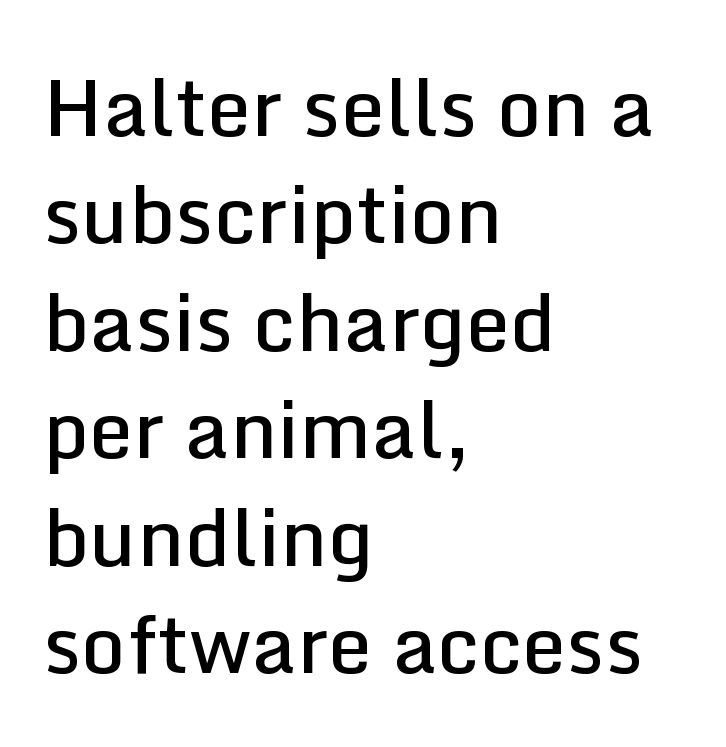
Q: Is the text bold? A: Semi-bold.
Q: Is the text italic (slanted)? A: No, it is upright.
Q: Is the typeface a serif or a sans-serif typeface? A: Sans-serif.
Q: Is the text underlined? A: No.
Q: How is the paragraph aligned? A: Left-aligned.
Q: Is the spacing between letters normal or unusually wide? A: Normal.
Q: Is the spacing between lines tight, normal or loose? A: Normal.
Q: Width (condensed, normal, or wide)? A: Normal.
Q: Stroke contrast? A: Low.
Q: x-height? A: Medium.
Q: Monospaced? A: No.
